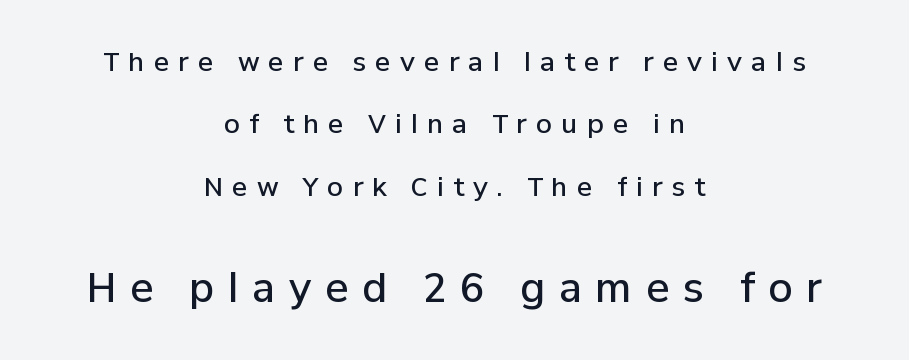
The image shows 39 px semibold sans-serif type, upright; set centered, loose line spacing (2.4x), unusually wide letter spacing (+0.35 em), not underlined; the second (bottom) block is 1.5x larger; low stroke contrast and a medium x-height.
